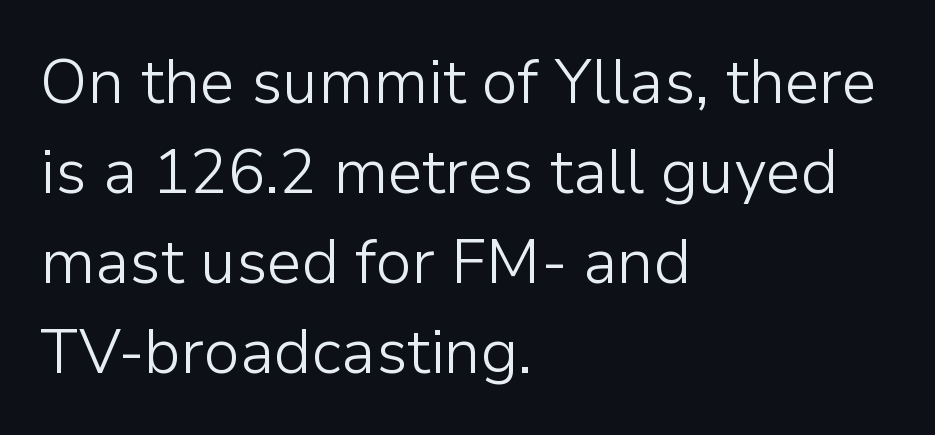
{"serif": "no", "italic": "no", "bold": "no", "weight": "light", "width": "normal", "stroke_contrast": "low", "x_height": "medium", "monospaced": "no", "underline": "no", "align": "left", "line_spacing": "normal", "line_spacing_ratio": 1.45, "letter_spacing": "normal", "letter_spacing_em": 0.0, "glyph_px": 62}
